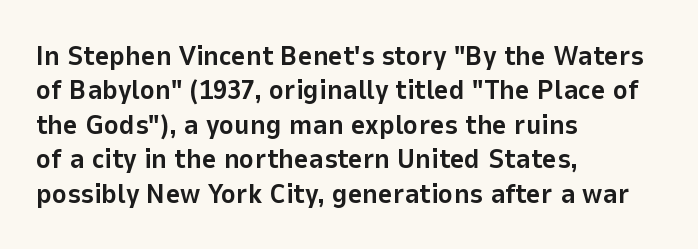
Q: Is the text bold? A: Yes.
Q: Is the text italic (slanted)? A: No, it is upright.
Q: Is the typeface a serif or a sans-serif typeface? A: Sans-serif.
Q: Is the text underlined? A: No.
Q: How is the paragraph aligned? A: Left-aligned.
Q: Is the spacing between letters normal or unusually wide? A: Normal.
Q: Width (condensed, normal, or wide)? A: Normal.
Q: Stroke contrast? A: Low.
Q: x-height? A: Medium.
Q: Monospaced? A: No.
